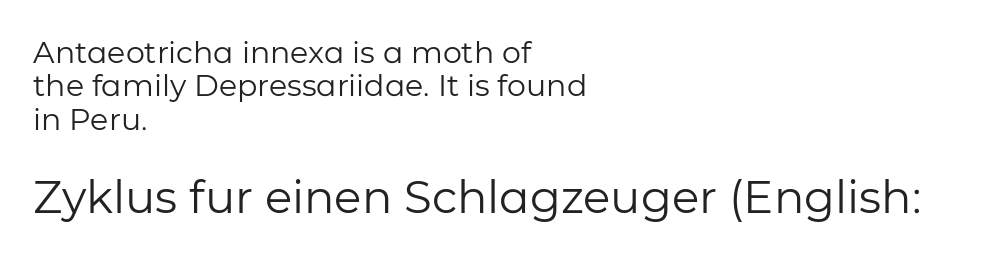
Q: Is the text bold? A: No.
Q: Is the text italic (slanted)? A: No, it is upright.
Q: Is the typeface a serif or a sans-serif typeface? A: Sans-serif.
Q: Is the text underlined? A: No.
Q: How is the paragraph aligned? A: Left-aligned.
Q: Is the spacing between letters normal or unusually wide? A: Normal.
Q: Is the spacing between lines tight, normal or loose? A: Tight.
Q: Which block of text is set in a larger size, the first (top) or the second (bottom)? A: The second (bottom) one.
Q: Width (condensed, normal, or wide)? A: Normal.
Q: Stroke contrast? A: Low.
Q: x-height? A: Medium.
Q: Monospaced? A: No.
